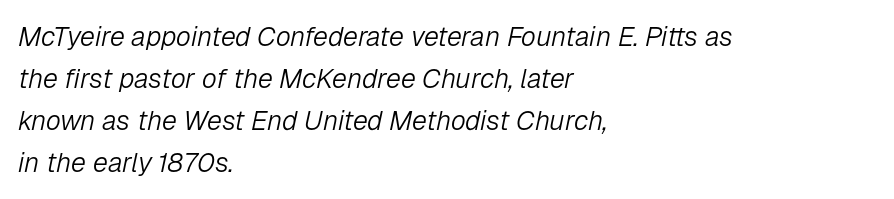
Q: Is the text bold? A: No.
Q: Is the text italic (slanted)? A: Yes, it leans right by about 12 degrees.
Q: Is the text underlined? A: No.
Q: How is the paragraph aligned? A: Left-aligned.
Q: Is the spacing between letters normal or unusually wide? A: Normal.
Q: Is the spacing between lines tight, normal or loose? A: Normal.
